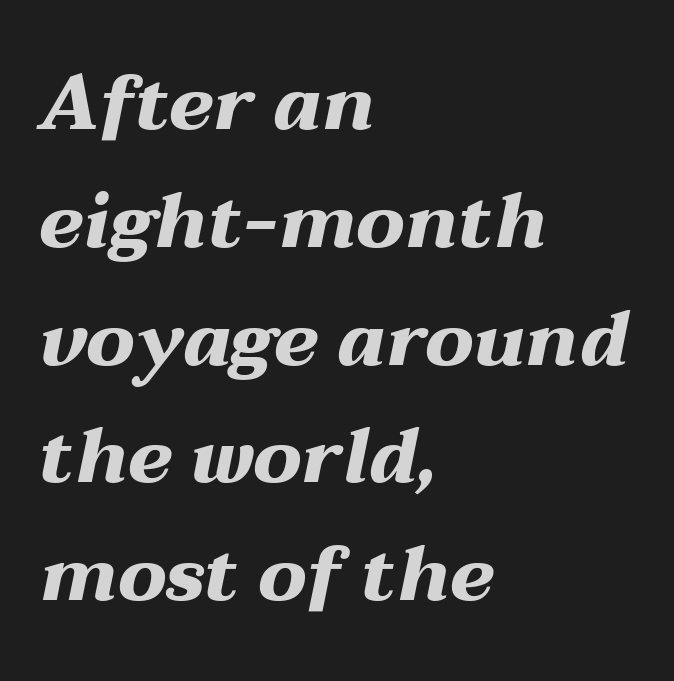
{"italic": "yes", "lean": "right", "slant_degrees": 12, "bold": "yes", "weight": "heavy", "width": "wide", "stroke_contrast": "medium", "x_height": "medium", "monospaced": "no", "underline": "no", "align": "left", "line_spacing": "normal", "line_spacing_ratio": 1.55, "letter_spacing": "normal", "letter_spacing_em": 0.0, "glyph_px": 76}
